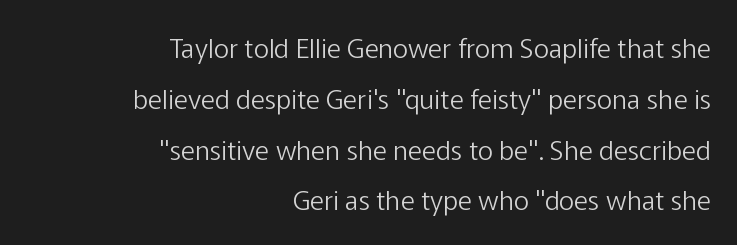
Q: Is the text bold? A: No.
Q: Is the text italic (slanted)? A: No, it is upright.
Q: Is the text underlined? A: No.
Q: How is the paragraph aligned? A: Right-aligned.
Q: Is the spacing between letters normal or unusually wide? A: Normal.
